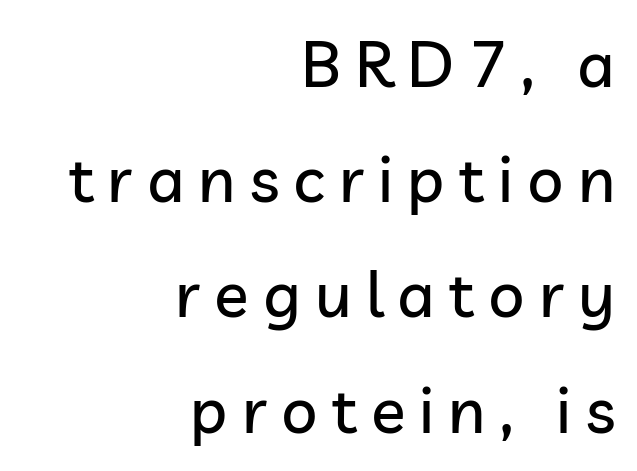
Q: Is the text italic (slanted)? A: No, it is upright.
Q: Is the typeface a serif or a sans-serif typeface? A: Sans-serif.
Q: Is the text underlined? A: No.
Q: How is the paragraph aligned? A: Right-aligned.
Q: Is the spacing between letters normal or unusually wide? A: Unusually wide.
Q: Width (condensed, normal, or wide)? A: Normal.
Q: Stroke contrast? A: Low.
Q: x-height? A: Medium.
Q: Monospaced? A: No.
